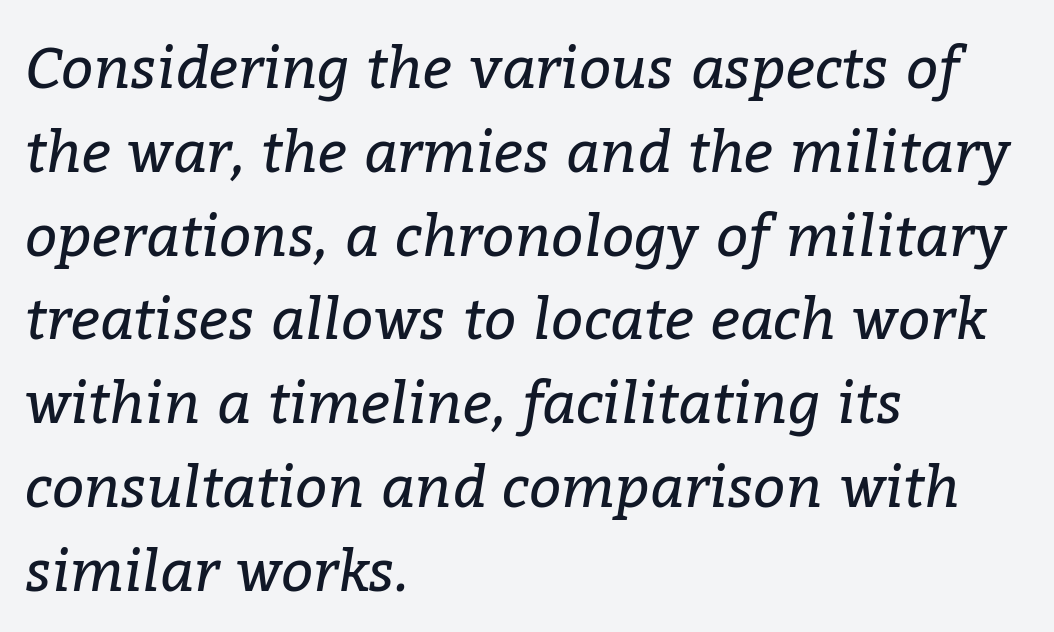
The image shows 57 px regular-weight serif type, italic (leaning right); set left-aligned, normal line spacing (1.47x), normal letter spacing, not underlined; low stroke contrast and a medium x-height.
